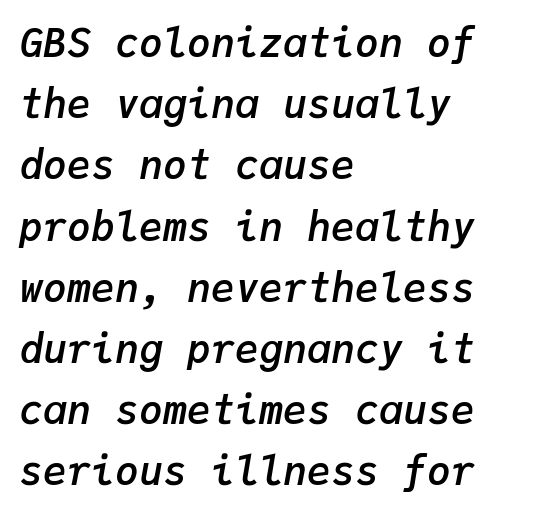
Q: Is the text bold? A: Semi-bold.
Q: Is the text italic (slanted)? A: Yes, it leans right by about 9 degrees.
Q: Is the text underlined? A: No.
Q: How is the paragraph aligned? A: Left-aligned.
Q: Is the spacing between letters normal or unusually wide? A: Normal.
Q: Is the spacing between lines tight, normal or loose? A: Normal.
Q: Width (condensed, normal, or wide)? A: Normal.
Q: Stroke contrast? A: Low.
Q: x-height? A: Medium.
Q: Monospaced? A: Yes.
